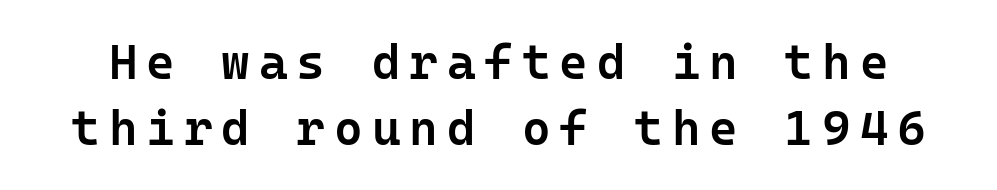
{"serif": "no", "italic": "no", "bold": "semi", "weight": "semibold", "width": "normal", "stroke_contrast": "low", "x_height": "medium", "monospaced": "yes", "underline": "no", "line_spacing": "normal", "line_spacing_ratio": 1.34, "glyph_px": 49}
